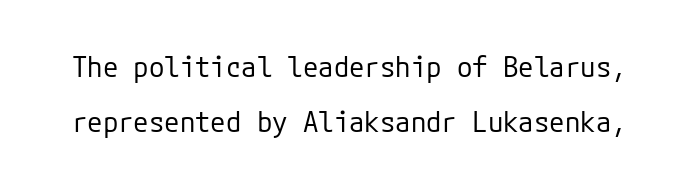
Check where the strokes stop: nothing finishes them off — pure sans. These lines stand farther apart than default settings would place them. Default kerning and tracking; the words read as compact shapes. Just letters on the line, the space beneath them empty.
